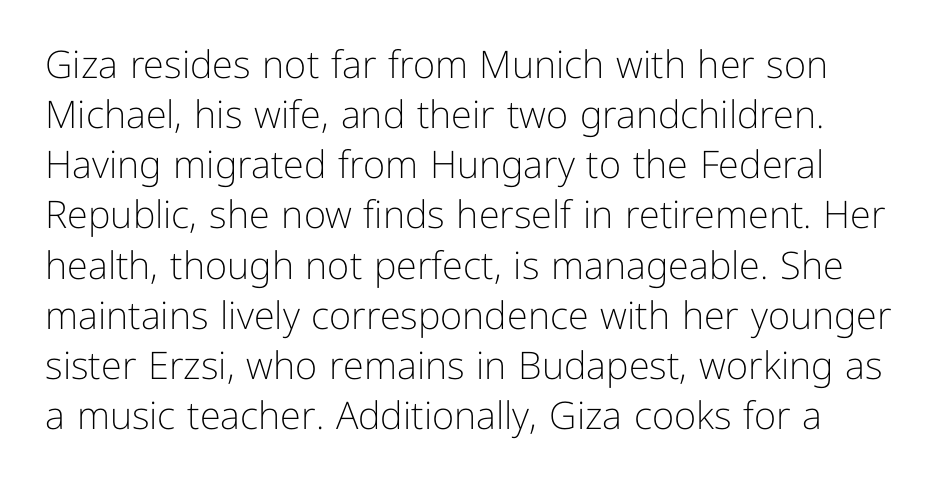
{"serif": "no", "italic": "no", "bold": "no", "weight": "light", "width": "normal", "stroke_contrast": "low", "x_height": "medium", "monospaced": "no", "underline": "no", "line_spacing": "normal", "line_spacing_ratio": 1.32, "letter_spacing": "normal", "letter_spacing_em": 0.0, "glyph_px": 38}
